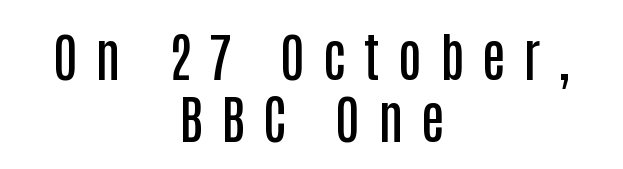
The image shows 53 px semibold, condensed sans-serif type, upright; set centered, line spacing 1.17x, unusually wide letter spacing (+0.34 em), not underlined; low stroke contrast and a large x-height.
